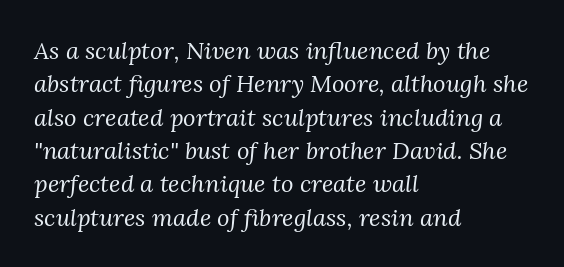
{"italic": "yes", "lean": "right", "slant_degrees": 3, "bold": "no", "underline": "no", "align": "left", "line_spacing": "normal", "line_spacing_ratio": 1.39, "letter_spacing": "normal", "letter_spacing_em": 0.0, "glyph_px": 24}
